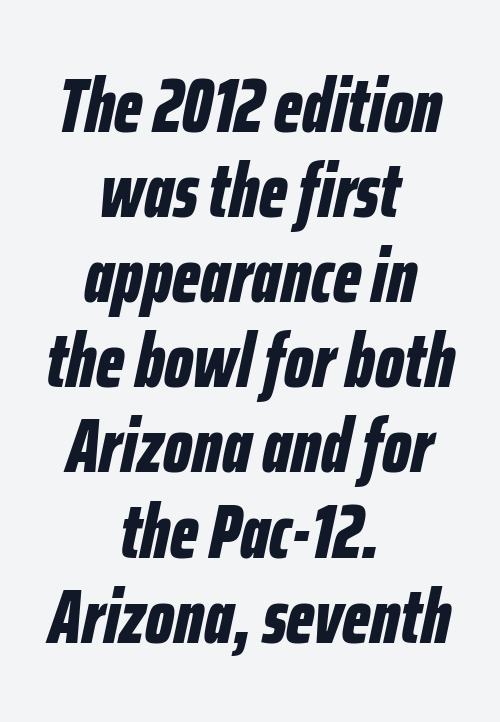
I'd describe the lettering as bold — thick and assertive. Character widths vary here, with narrow letters taking less room than wide ones. The setting favours the middle, as headings and verse often do. The axis of the letterforms is tilted away from vertical.
